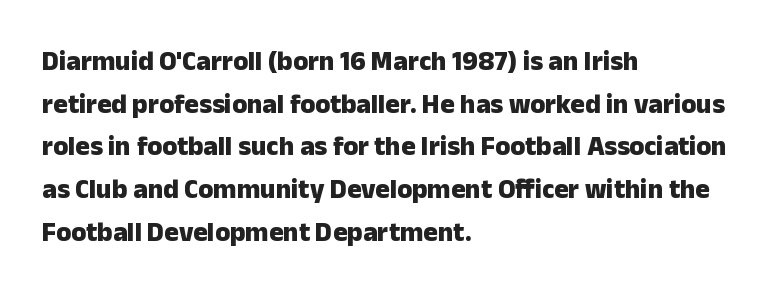
Q: Is the text bold? A: Yes.
Q: Is the text italic (slanted)? A: No, it is upright.
Q: Is the text underlined? A: No.
Q: How is the paragraph aligned? A: Left-aligned.
Q: Is the spacing between letters normal or unusually wide? A: Normal.
Q: Is the spacing between lines tight, normal or loose? A: Normal.
